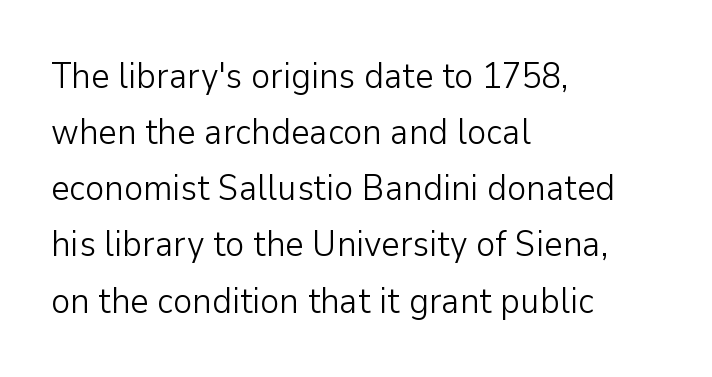
The image shows 36 px light sans-serif type, upright; set left-aligned, normal line spacing (1.56x), normal letter spacing, not underlined; low stroke contrast and a medium x-height.
